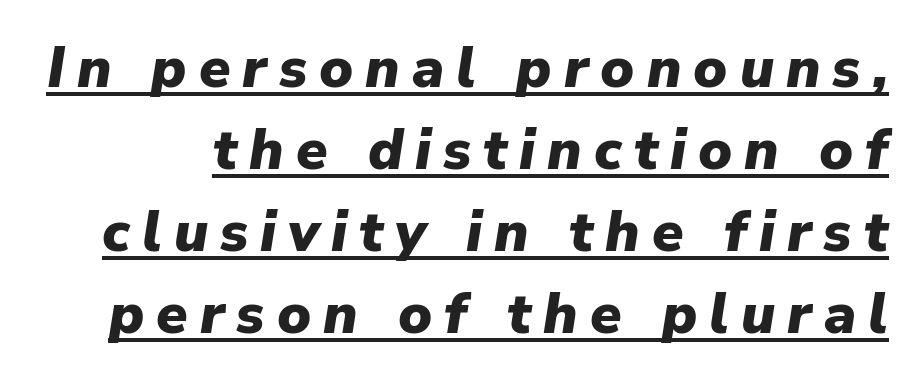
The image shows 57 px heavy type, italic (leaning right); set normal line spacing (1.44x), unusually wide letter spacing (+0.21 em), underlined; low stroke contrast and a medium x-height.
